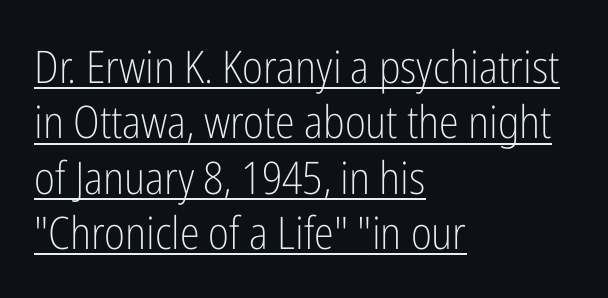
Reading down the block, your eye returns to a fixed left position each line. Serif or sans? Sans — the stroke terminals are bare. The sample's only ornament is a line tracing under the words. No chunkiness to these letters — they're not bold.
